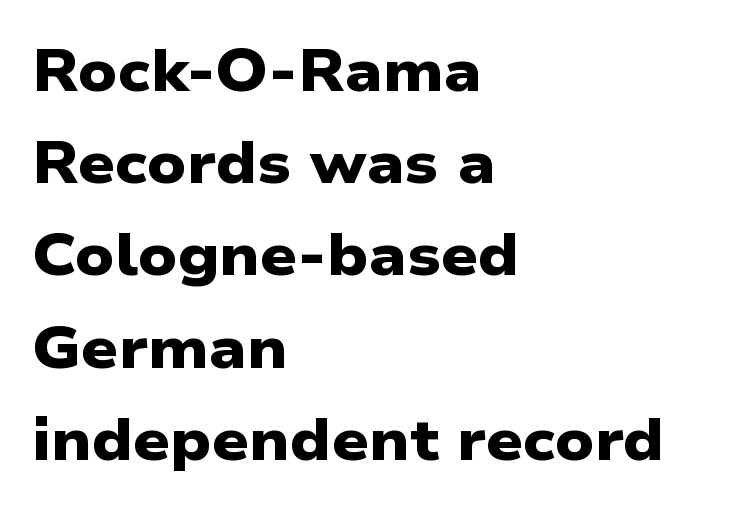
The image shows 58 px heavy, wide sans-serif type; set left-aligned, normal line spacing (1.59x), normal letter spacing, not underlined; low stroke contrast and a medium x-height.
